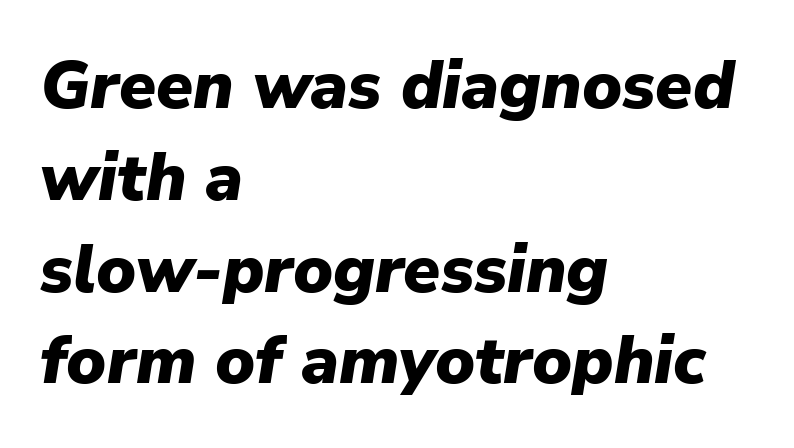
Underline: absent. Note the varied advance widths — an 'i' is clearly narrower than an 'm'. The glyphs have the mass of a bold cut. Vertical spacing — default.
